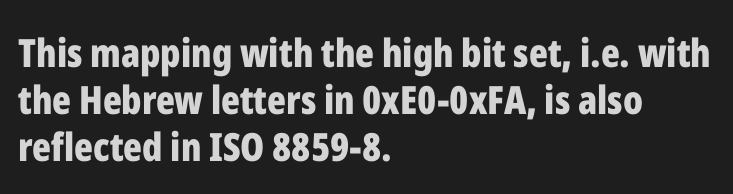
Q: Is the text bold? A: Yes.
Q: Is the text italic (slanted)? A: No, it is upright.
Q: Is the typeface a serif or a sans-serif typeface? A: Sans-serif.
Q: Is the text underlined? A: No.
Q: How is the paragraph aligned? A: Left-aligned.
Q: Is the spacing between letters normal or unusually wide? A: Normal.
Q: Width (condensed, normal, or wide)? A: Condensed.
Q: Stroke contrast? A: Low.
Q: x-height? A: Medium.
Q: Monospaced? A: No.
